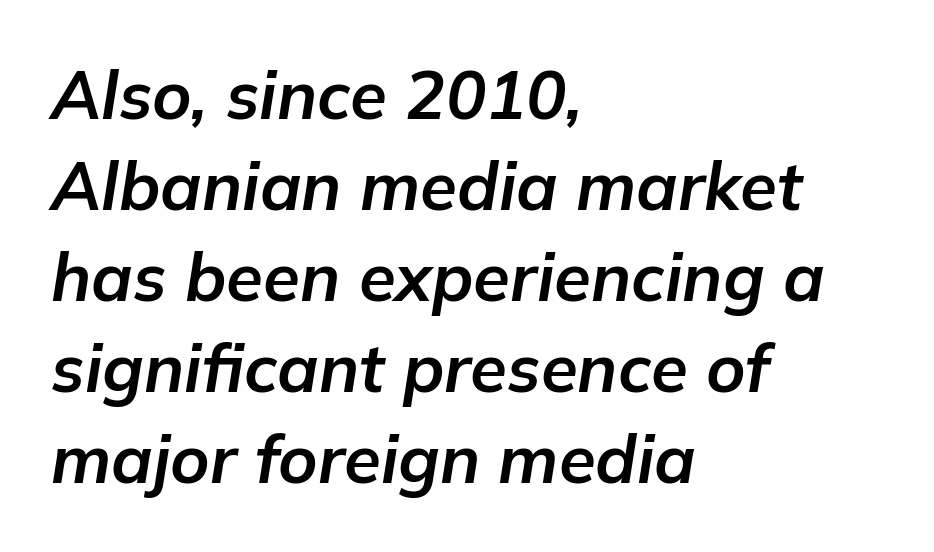
The image shows 67 px bold type, italic (leaning right); set left-aligned, normal line spacing (1.36x), normal letter spacing, not underlined; low stroke contrast and a medium x-height.
